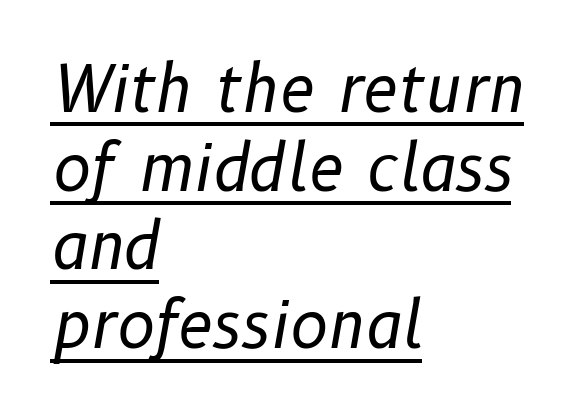
Do the characters align in a grid? No, the font is proportional. The letters look calm and open, with moderate or lighter stems. The gaps between neighbouring characters are ordinary and unremarkable. Caption: lettering with a line underneath. Characters are canted at an angle relative to the baseline's perpendicular. The paragraph has a hard left edge and a soft right edge.
